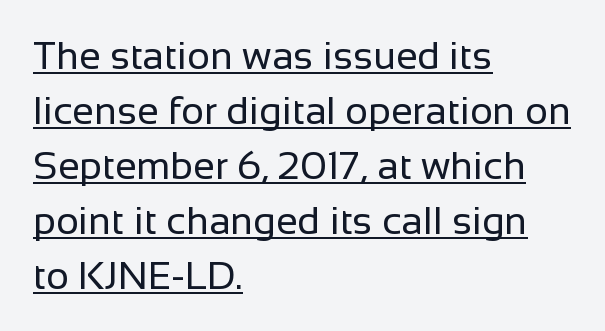
The image shows 39 px regular-weight sans-serif type, upright; set left-aligned, normal line spacing (1.41x), normal letter spacing, underlined; low stroke contrast and a medium x-height.
